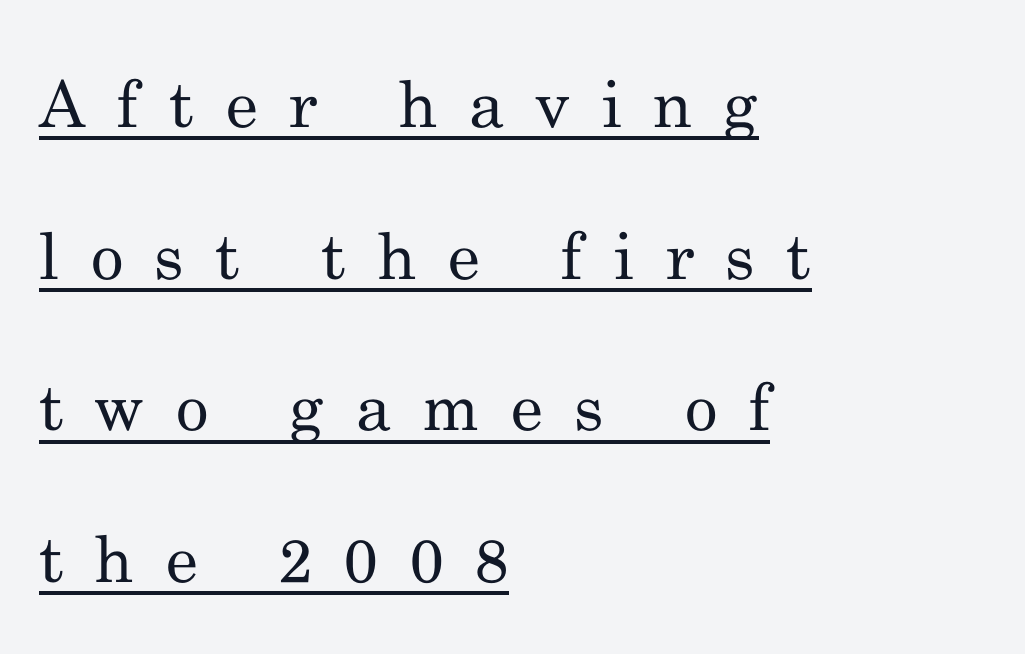
The image shows 64 px regular-weight serif type, upright; set left-aligned, loose line spacing (2.37x), unusually wide letter spacing (+0.49 em), underlined; medium stroke contrast and a small x-height.
